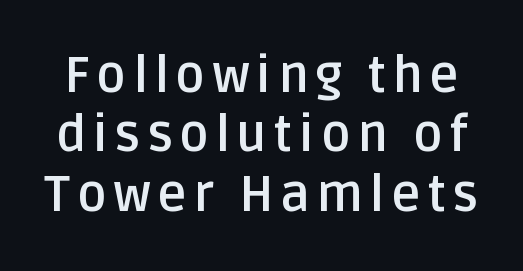
Each row of text sits above clean, open space. A sans-serif font was chosen for this passage. Weight: bold. Spacing verdict: proportional, widths tailored to each character.
